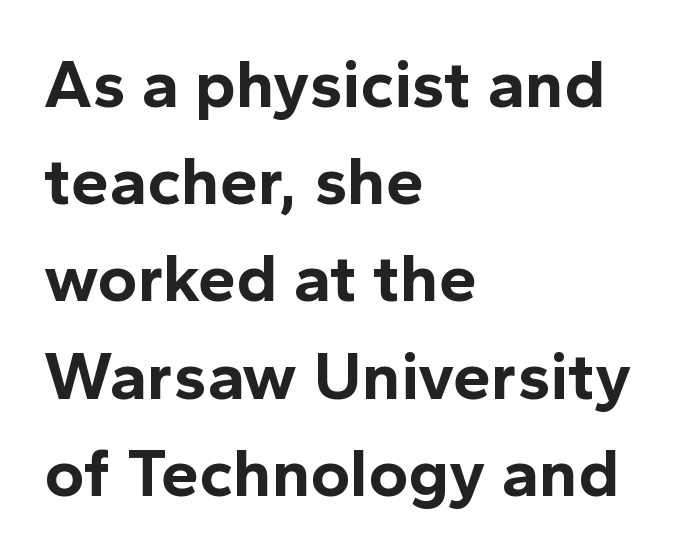
The image shows 68 px bold sans-serif type, upright; set left-aligned, normal line spacing (1.43x), normal letter spacing, not underlined; a medium x-height.
